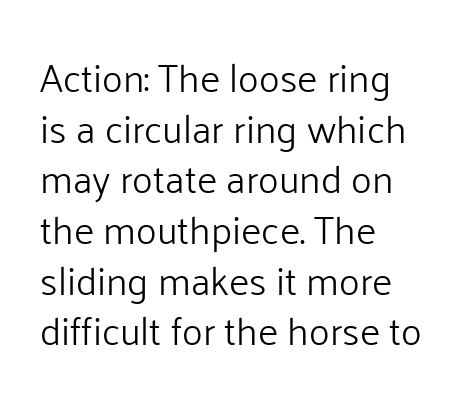
{"serif": "no", "italic": "no", "bold": "no", "weight": "light", "width": "normal", "stroke_contrast": "low", "x_height": "medium", "monospaced": "no", "underline": "no", "align": "left", "line_spacing": "normal", "line_spacing_ratio": 1.3, "letter_spacing": "normal", "letter_spacing_em": 0.0, "glyph_px": 39}
